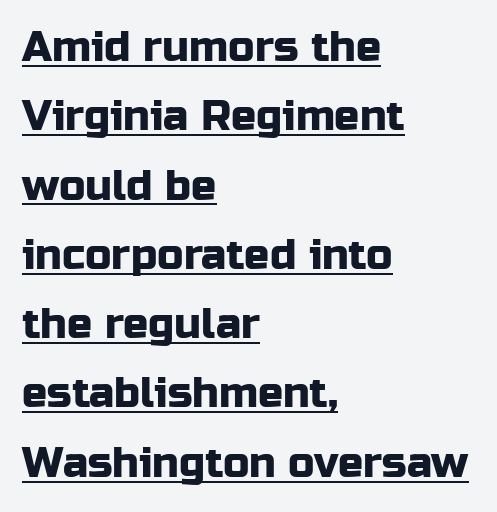
You can tell from the bare stems that sans-serif type was used. This rendering uses left alignment, leaving the right contour irregular. Compared with typical body copy, the letter spacing here is the same. The specimen includes a rule beneath the text block's lines. Baseline-to-baseline distance is the conventional proportion of letter height. Proportional: the letters do not fall into vertical columns.
